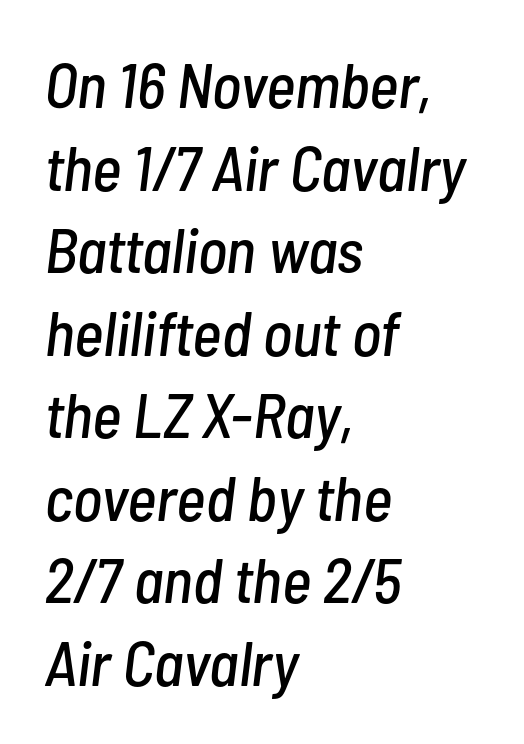
Q: Is the text italic (slanted)? A: Yes, it leans right by about 7 degrees.
Q: Is the text underlined? A: No.
Q: How is the paragraph aligned? A: Left-aligned.
Q: Is the spacing between letters normal or unusually wide? A: Normal.
Q: Is the spacing between lines tight, normal or loose? A: Normal.
Q: Width (condensed, normal, or wide)? A: Condensed.
Q: Stroke contrast? A: Low.
Q: x-height? A: Medium.
Q: Monospaced? A: No.
